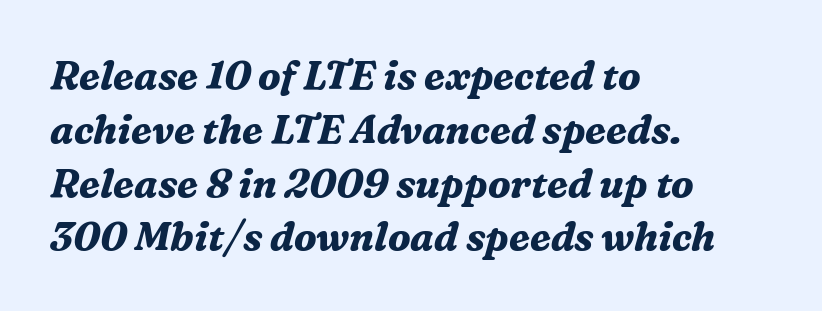
Between one letter and the next there's only the usual sliver of space. Character widths vary here, with narrow letters taking less room than wide ones. The lines in this sample share a left origin and differ only in where they stop. The strip under each line holds only bare page. Summary of vertical rhythm: regular, with standard interline spacing. Strong, thick strokes mark this as bold type.
